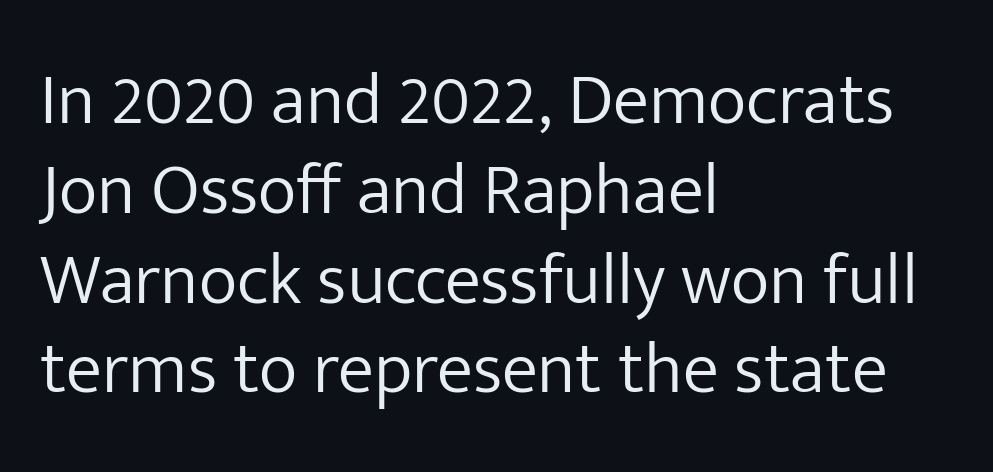
{"serif": "no", "italic": "no", "bold": "no", "weight": "light", "width": "normal", "stroke_contrast": "low", "x_height": "medium", "monospaced": "no", "underline": "no", "align": "left", "line_spacing_ratio": 1.23, "letter_spacing": "normal", "letter_spacing_em": 0.0, "glyph_px": 73}
